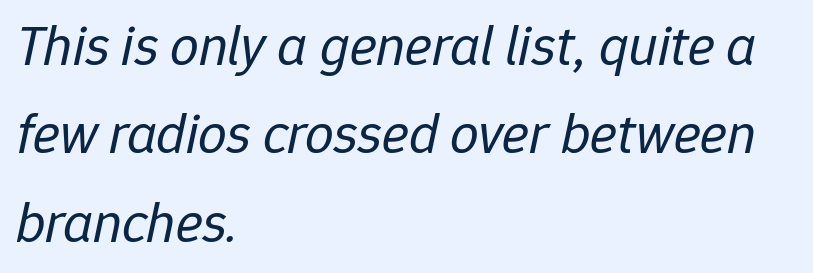
It's the slanting kind of type. Any mark beneath the type? The region is blank. Spacing verdict: proportional, widths tailored to each character. The text block is weighted toward the left margin, trailing off unevenly rightward. These lines sit exactly where default settings would place them.
